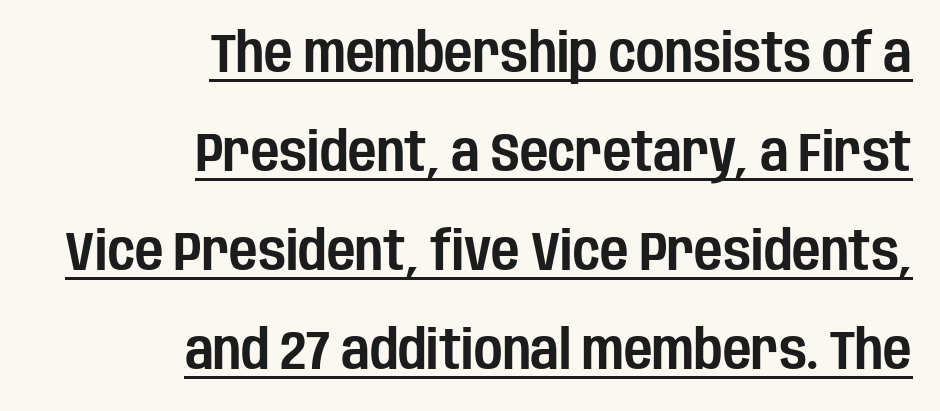
Nope, not italic — everything's standing straight. Here the glyphs are tracked normally, forming tight word shapes. The lines are quadded right. The string is rendered with underlining switched on. You could not count columns in this text — the font is proportionally spaced.
